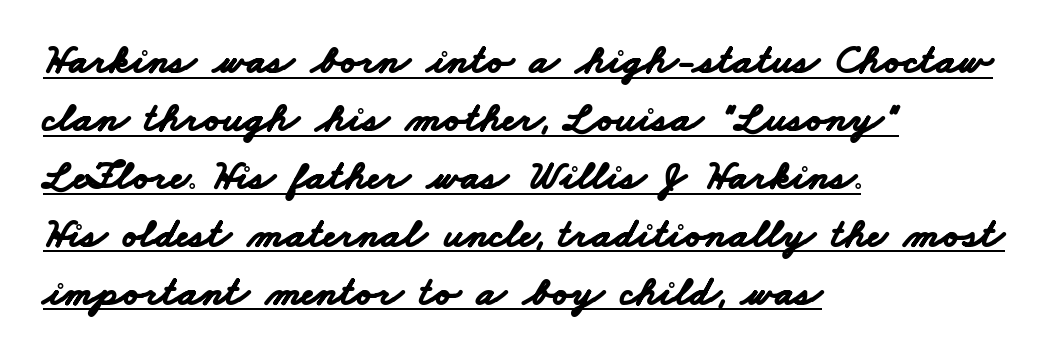
Q: Is the text bold? A: Yes.
Q: Is the typeface a serif or a sans-serif typeface? A: Sans-serif.
Q: Is the text underlined? A: Yes.
Q: How is the paragraph aligned? A: Left-aligned.
Q: Is the spacing between letters normal or unusually wide? A: Normal.
Q: Is the spacing between lines tight, normal or loose? A: Normal.
Q: Width (condensed, normal, or wide)? A: Wide.
Q: Stroke contrast? A: Low.
Q: x-height? A: Small.
Q: Monospaced? A: No.
